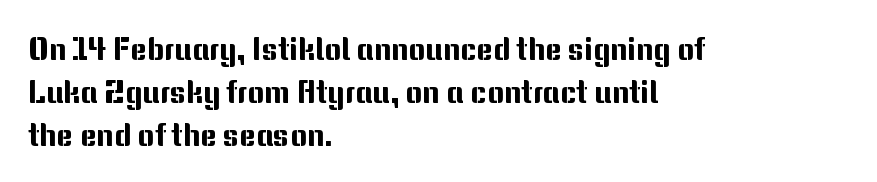
{"serif": "no", "italic": "no", "width": "normal", "stroke_contrast": "medium", "x_height": "medium", "monospaced": "no", "underline": "no", "align": "left", "line_spacing": "normal", "line_spacing_ratio": 1.34, "letter_spacing": "normal", "letter_spacing_em": 0.0, "glyph_px": 32}
